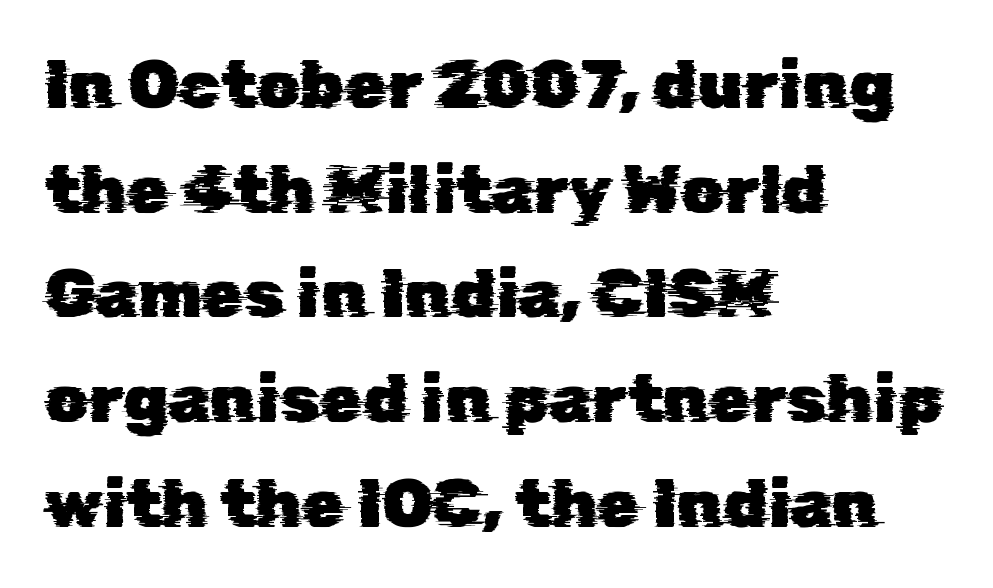
Q: Is the typeface a serif or a sans-serif typeface? A: Sans-serif.
Q: Is the text underlined? A: No.
Q: How is the paragraph aligned? A: Left-aligned.
Q: Is the spacing between letters normal or unusually wide? A: Normal.
Q: Is the spacing between lines tight, normal or loose? A: Normal.
Q: Width (condensed, normal, or wide)? A: Normal.
Q: Stroke contrast? A: Low.
Q: x-height? A: Medium.
Q: Monospaced? A: No.
